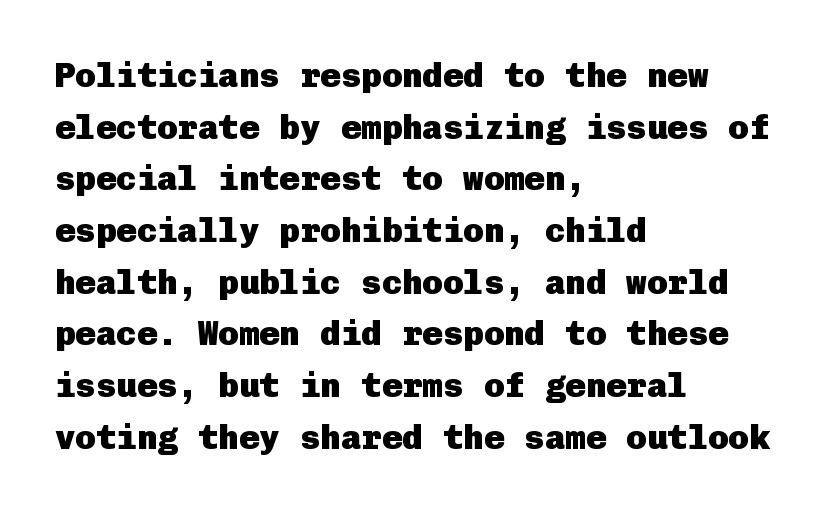
Q: Is the text bold? A: Yes.
Q: Is the text italic (slanted)? A: No, it is upright.
Q: Is the typeface a serif or a sans-serif typeface? A: Sans-serif.
Q: Is the text underlined? A: No.
Q: How is the paragraph aligned? A: Left-aligned.
Q: Is the spacing between letters normal or unusually wide? A: Normal.
Q: Is the spacing between lines tight, normal or loose? A: Normal.
Q: Width (condensed, normal, or wide)? A: Normal.
Q: Stroke contrast? A: Low.
Q: x-height? A: Medium.
